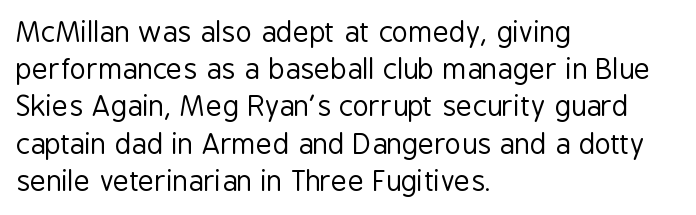
{"serif": "no", "italic": "no", "bold": "no", "weight": "regular", "width": "condensed", "stroke_contrast": "low", "x_height": "medium", "monospaced": "no", "underline": "no", "align": "left", "line_spacing": "normal", "line_spacing_ratio": 1.33, "letter_spacing": "normal", "letter_spacing_em": 0.0, "glyph_px": 28}
